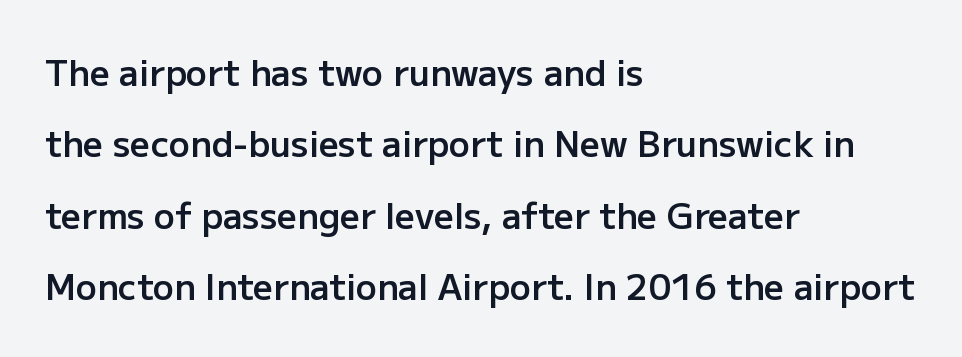
Tracking here is standard; glyphs follow each other at the usual distance. This sample trades compactness for vertical openness between lines. These words are printed semibold, heavier than regular yet not bold. If you drew a ruler down the left edge, every line would touch it. Spacing verdict: proportional, widths tailored to each character. Font category for this specimen: sans-serif.
